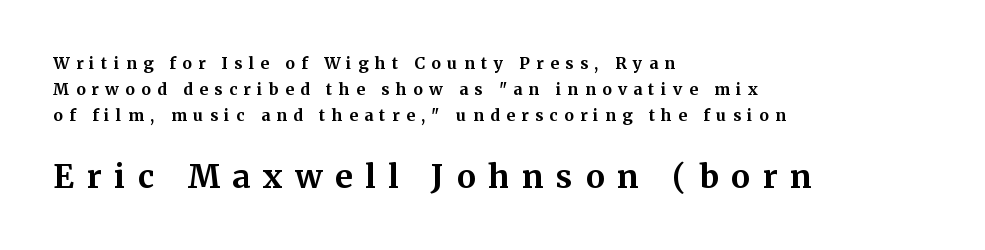
Q: Is the text bold? A: Yes.
Q: Is the text italic (slanted)? A: No, it is upright.
Q: Is the typeface a serif or a sans-serif typeface? A: Serif.
Q: Is the text underlined? A: No.
Q: How is the paragraph aligned? A: Left-aligned.
Q: Is the spacing between letters normal or unusually wide? A: Unusually wide.
Q: Is the spacing between lines tight, normal or loose? A: Normal.
Q: Which block of text is set in a larger size, the first (top) or the second (bottom)? A: The second (bottom) one.
Q: Width (condensed, normal, or wide)? A: Normal.
Q: Stroke contrast? A: Medium.
Q: x-height? A: Medium.
Q: Monospaced? A: No.
